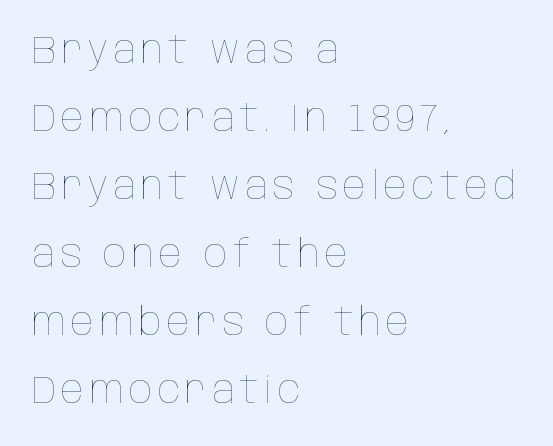
The image shows 38 px thin, condensed type, upright; set left-aligned, line spacing 1.79x, not underlined; low stroke contrast and a large x-height.
